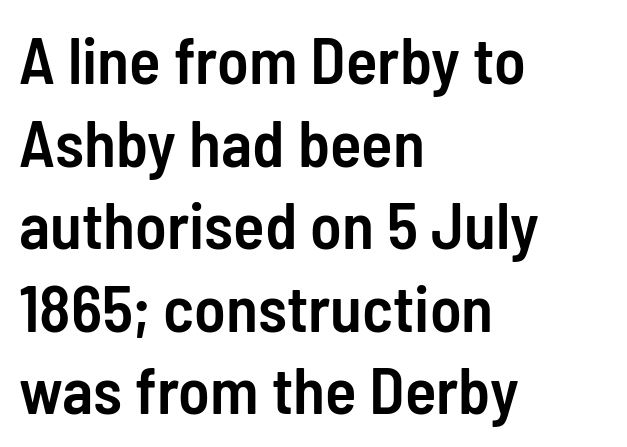
Q: Is the text bold? A: Semi-bold.
Q: Is the text italic (slanted)? A: No, it is upright.
Q: Is the typeface a serif or a sans-serif typeface? A: Sans-serif.
Q: Is the text underlined? A: No.
Q: How is the paragraph aligned? A: Left-aligned.
Q: Is the spacing between letters normal or unusually wide? A: Normal.
Q: Is the spacing between lines tight, normal or loose? A: Normal.
Q: Width (condensed, normal, or wide)? A: Condensed.
Q: Stroke contrast? A: Low.
Q: x-height? A: Medium.
Q: Monospaced? A: No.
